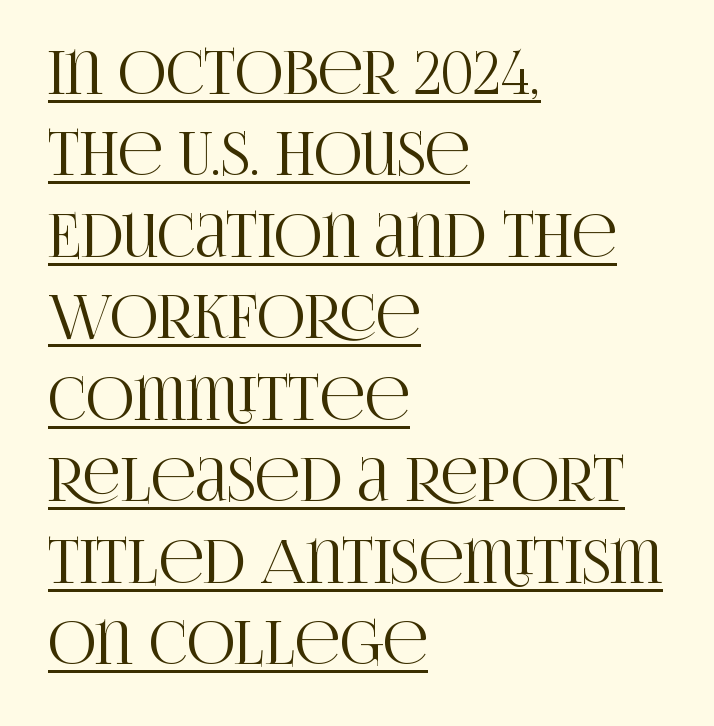
{"serif": "yes", "italic": "no", "width": "condensed", "stroke_contrast": "high", "x_height": "large", "monospaced": "no", "underline": "yes", "align": "left", "line_spacing": "normal", "line_spacing_ratio": 1.38, "letter_spacing": "normal", "letter_spacing_em": 0.0, "glyph_px": 59}
